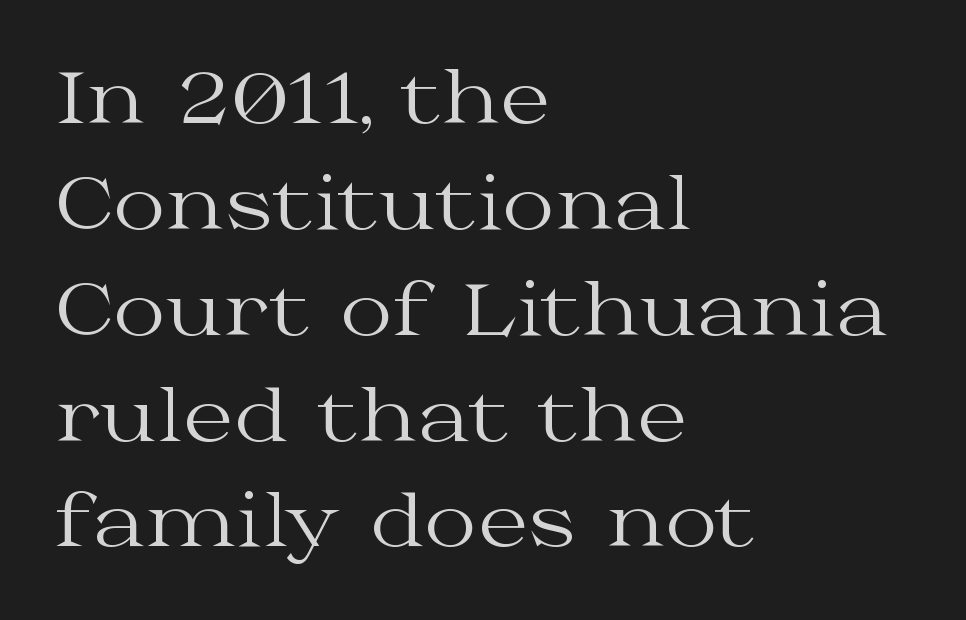
Q: Is the text bold? A: No.
Q: Is the text italic (slanted)? A: No, it is upright.
Q: Is the typeface a serif or a sans-serif typeface? A: Serif.
Q: Is the text underlined? A: No.
Q: How is the paragraph aligned? A: Left-aligned.
Q: Is the spacing between letters normal or unusually wide? A: Normal.
Q: Is the spacing between lines tight, normal or loose? A: Normal.
Q: Width (condensed, normal, or wide)? A: Wide.
Q: Stroke contrast? A: Medium.
Q: x-height? A: Medium.
Q: Monospaced? A: No.
